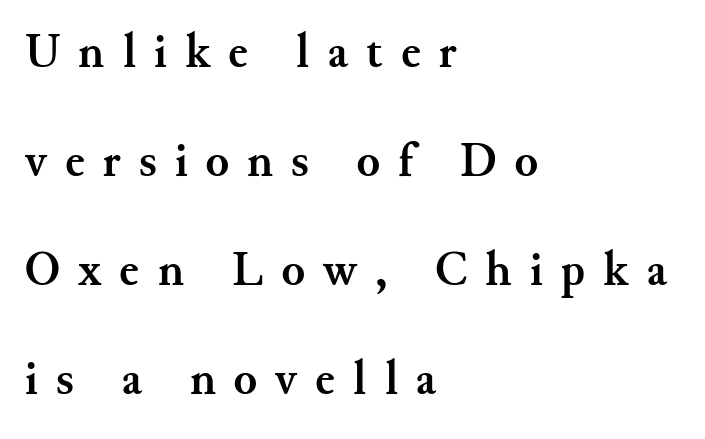
Q: Is the text bold? A: Yes.
Q: Is the text italic (slanted)? A: No, it is upright.
Q: Is the typeface a serif or a sans-serif typeface? A: Serif.
Q: Is the text underlined? A: No.
Q: How is the paragraph aligned? A: Left-aligned.
Q: Is the spacing between letters normal or unusually wide? A: Unusually wide.
Q: Is the spacing between lines tight, normal or loose? A: Loose.
Q: Width (condensed, normal, or wide)? A: Normal.
Q: Stroke contrast? A: Medium.
Q: x-height? A: Small.
Q: Monospaced? A: No.
